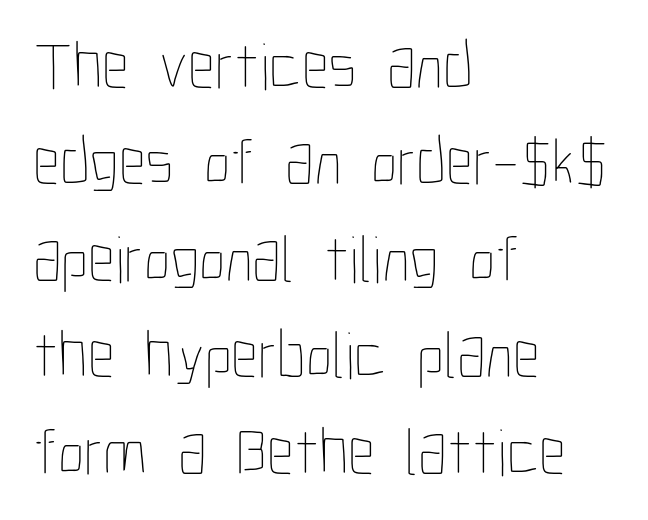
Q: Is the text bold? A: No.
Q: Is the text italic (slanted)? A: No, it is upright.
Q: Is the text underlined? A: No.
Q: How is the paragraph aligned? A: Left-aligned.
Q: Is the spacing between letters normal or unusually wide? A: Normal.
Q: Is the spacing between lines tight, normal or loose? A: Normal.
Q: Width (condensed, normal, or wide)? A: Condensed.
Q: Stroke contrast? A: Low.
Q: x-height? A: Medium.
Q: Monospaced? A: No.
